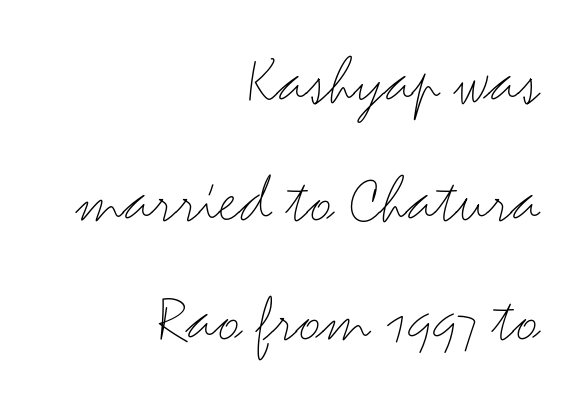
Q: Is the text bold? A: No.
Q: Is the text italic (slanted)? A: Yes.
Q: Is the typeface a serif or a sans-serif typeface? A: Sans-serif.
Q: Is the text underlined? A: No.
Q: How is the paragraph aligned? A: Right-aligned.
Q: Is the spacing between letters normal or unusually wide? A: Normal.
Q: Is the spacing between lines tight, normal or loose? A: Normal.
Q: Width (condensed, normal, or wide)? A: Wide.
Q: Stroke contrast? A: Medium.
Q: x-height? A: Small.
Q: Monospaced? A: No.
